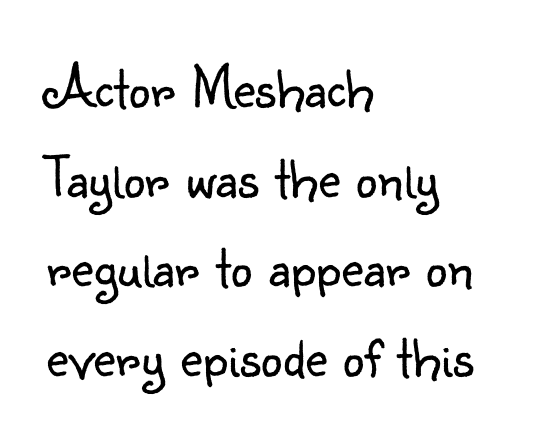
Q: Is the text bold? A: No.
Q: Is the text italic (slanted)? A: No, it is upright.
Q: Is the typeface a serif or a sans-serif typeface? A: Sans-serif.
Q: Is the text underlined? A: No.
Q: How is the paragraph aligned? A: Left-aligned.
Q: Is the spacing between letters normal or unusually wide? A: Normal.
Q: Is the spacing between lines tight, normal or loose? A: Normal.
Q: Width (condensed, normal, or wide)? A: Normal.
Q: Stroke contrast? A: Low.
Q: x-height? A: Small.
Q: Monospaced? A: No.
